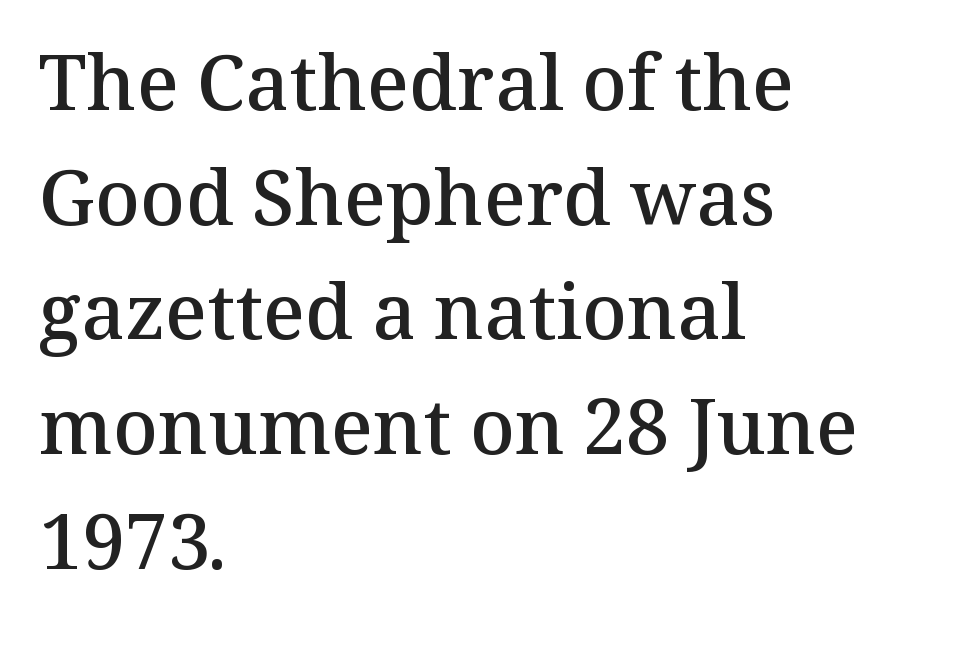
The image shows 77 px semibold serif type, upright; set left-aligned, normal line spacing (1.49x), normal letter spacing, not underlined; medium stroke contrast and a medium x-height.
